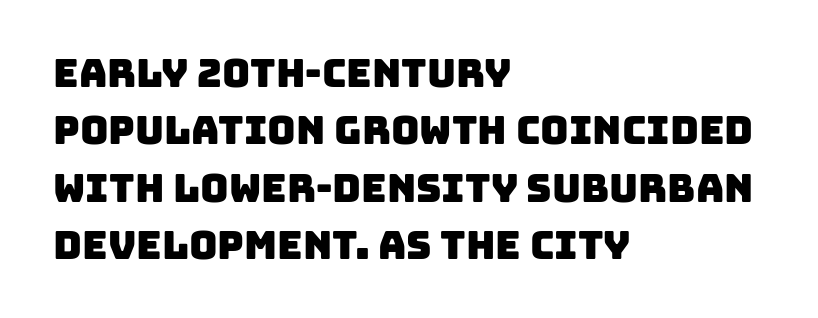
{"serif": "no", "width": "normal", "stroke_contrast": "low", "x_height": "large", "monospaced": "no", "underline": "no", "align": "left", "line_spacing": "normal", "line_spacing_ratio": 1.47, "letter_spacing": "normal", "letter_spacing_em": 0.0, "glyph_px": 39}
